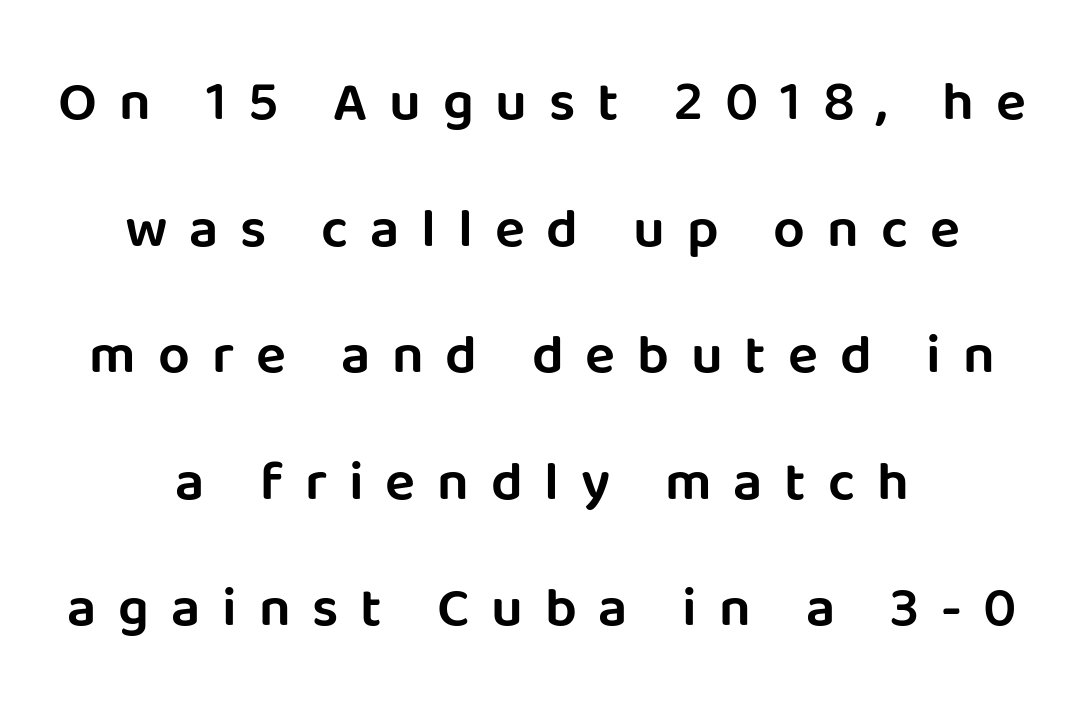
Proportional: the letters do not fall into vertical columns. The face used here is rendered with a markedly widened letterfit. Lines of text with bare space underneath. Font category for this specimen: sans-serif. In terms of posture, this sample is upright. Caption: multi-line text, centered on the measure.
